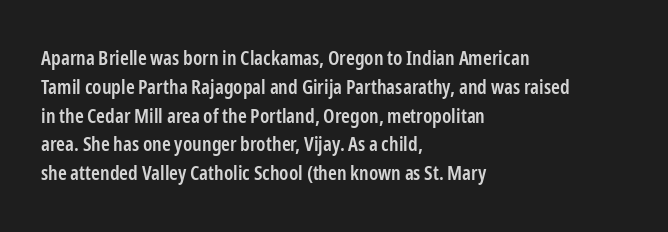
The image shows 20 px text type, upright; set left-aligned, normal line spacing (1.44x), normal letter spacing, not underlined.
